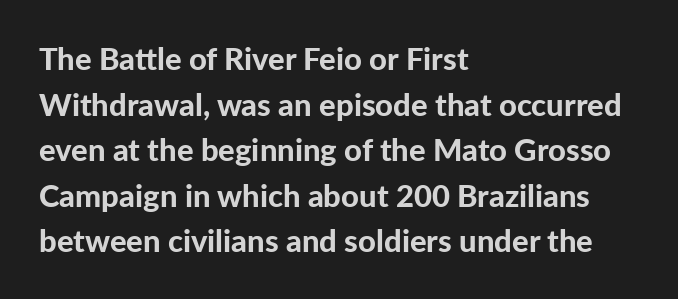
The font family rendered here belongs to the sans-serif group. The tracking reads as untouched default to a designer's eye. The specimen reads as upright at a glance. A normal amount of white space separates one row of letters from the next. The baseline area is clear. The lines are quadded left.
